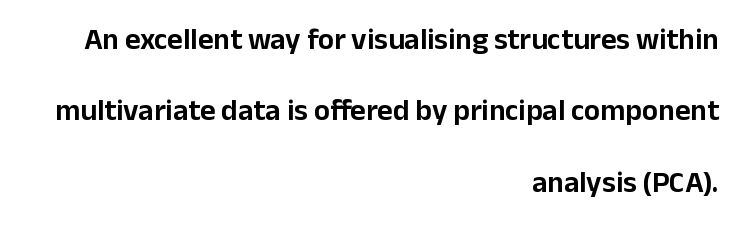
{"serif": "no", "italic": "no", "width": "normal", "stroke_contrast": "low", "x_height": "medium", "monospaced": "no", "underline": "no", "align": "right", "line_spacing": "loose", "line_spacing_ratio": 2.38, "letter_spacing": "normal", "letter_spacing_em": 0.0, "glyph_px": 30}
